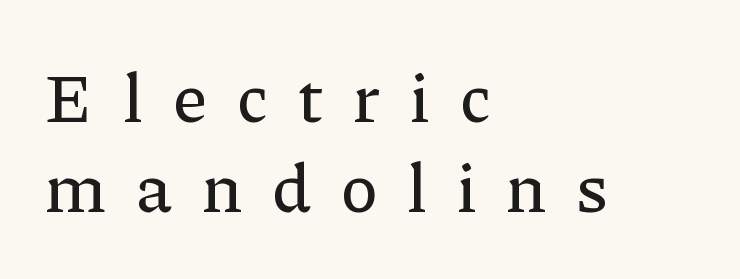
Q: Is the text italic (slanted)? A: No, it is upright.
Q: Is the typeface a serif or a sans-serif typeface? A: Serif.
Q: Is the text underlined? A: No.
Q: How is the paragraph aligned? A: Left-aligned.
Q: Is the spacing between letters normal or unusually wide? A: Unusually wide.
Q: Is the spacing between lines tight, normal or loose? A: Normal.
Q: Width (condensed, normal, or wide)? A: Normal.
Q: Stroke contrast? A: Low.
Q: x-height? A: Medium.
Q: Monospaced? A: No.
